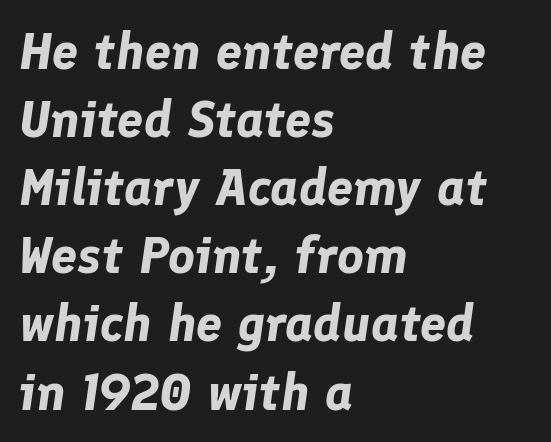
The image shows 52 px bold type, italic (leaning right); set left-aligned, normal line spacing (1.31x), normal letter spacing, not underlined; low stroke contrast and a medium x-height.
